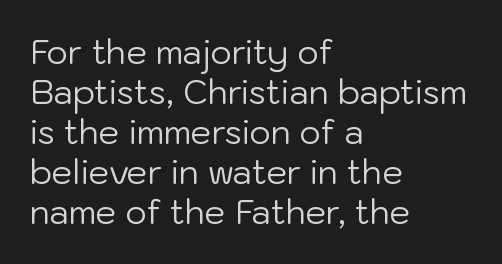
The face used here is proportionally spaced, like ordinary book or web type. The tracking reads as untouched default to a designer's eye. Style check: upright. The lines are quadded left.
